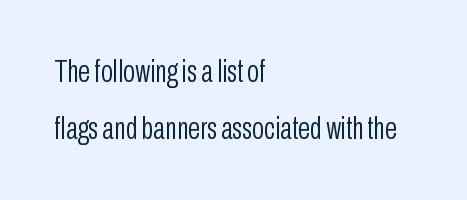
{"serif": "no", "italic": "no", "bold": "no", "weight": "light", "width": "condensed", "stroke_contrast": "low", "x_height": "medium", "monospaced": "no", "underline": "no", "align": "left", "line_spacing_ratio": 1.83, "letter_spacing": "normal", "letter_spacing_em": 0.0, "glyph_px": 31}
